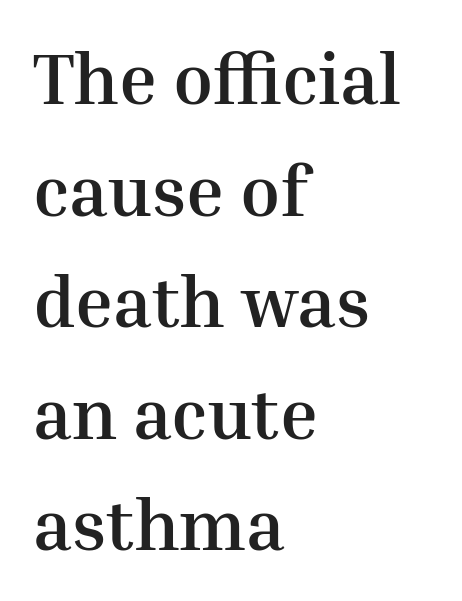
The letters sit at their default tracking, neither squeezed nor spread. The glyphs are unaccompanied by any horizontal stroke below them. This sample uses an upright cut, with every glyph sitting square on the baseline. This sample keeps an unexceptional amount of space between lines.
